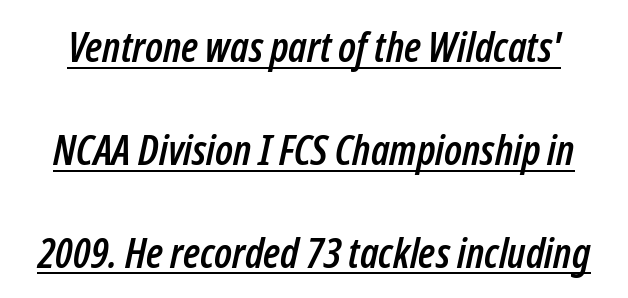
{"italic": "yes", "lean": "right", "slant_degrees": 12, "width": "condensed", "stroke_contrast": "low", "x_height": "medium", "monospaced": "no", "underline": "yes", "line_spacing": "loose", "line_spacing_ratio": 2.45, "letter_spacing": "normal", "letter_spacing_em": 0.0, "glyph_px": 42}
